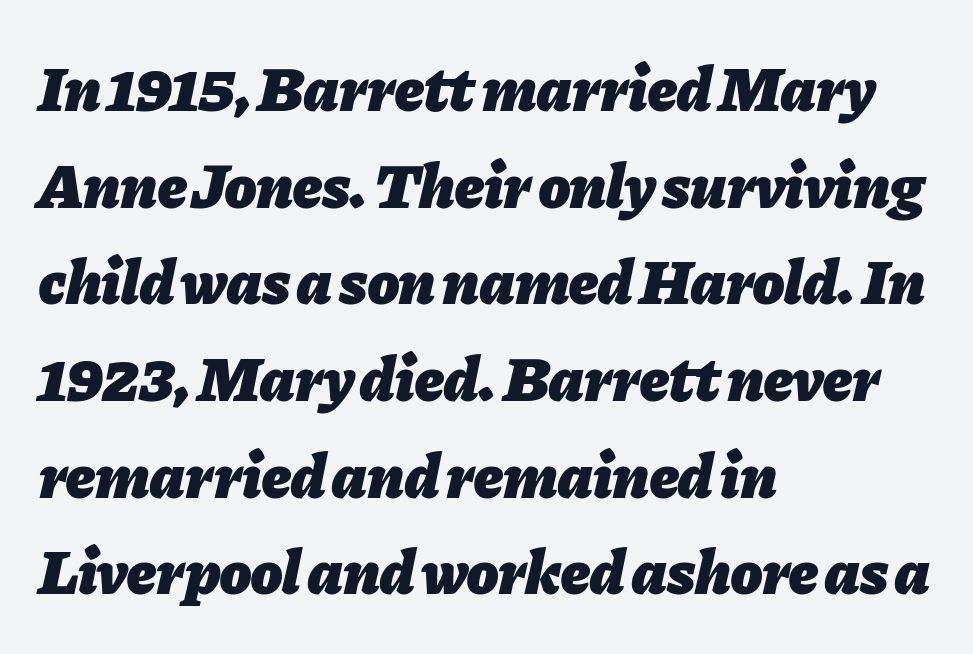
Q: Is the text bold? A: Yes.
Q: Is the text italic (slanted)? A: Yes, it leans right by about 11 degrees.
Q: Is the text underlined? A: No.
Q: How is the paragraph aligned? A: Left-aligned.
Q: Is the spacing between letters normal or unusually wide? A: Normal.
Q: Is the spacing between lines tight, normal or loose? A: Normal.
Q: Width (condensed, normal, or wide)? A: Normal.
Q: Stroke contrast? A: Low.
Q: x-height? A: Medium.
Q: Monospaced? A: No.
